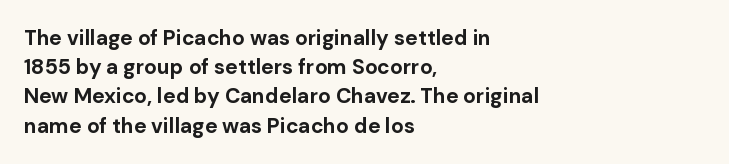
{"italic": "no", "bold": "yes", "underline": "no", "align": "left", "line_spacing": "normal", "line_spacing_ratio": 1.39, "letter_spacing": "normal", "letter_spacing_em": 0.0, "glyph_px": 21}
